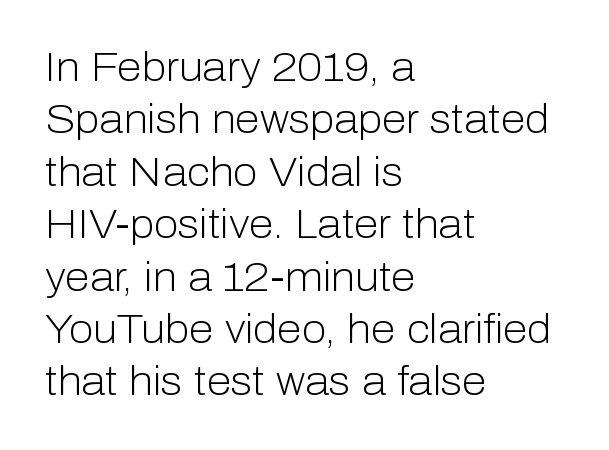
Is the block centered? No — it sits flush against the left margin. Varying glyph widths throughout — classic text-font behaviour. Counters stay open thanks to moderate or lighter strokes. Regular leading. No extra tracking has been applied to these lines.
